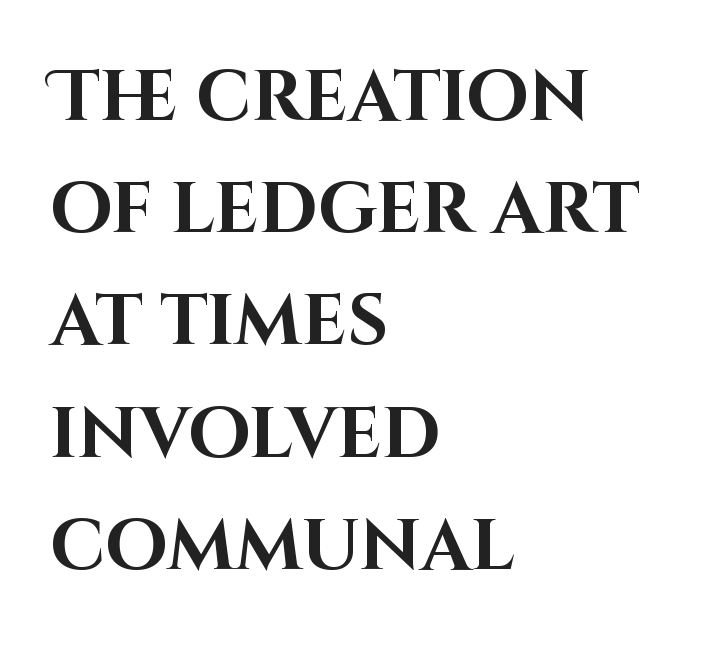
Notice how the stems are strictly vertical — no italics here. Character widths vary here, with narrow letters taking less room than wide ones. Descender tails drop into unmarked territory. Honestly, the letter spacing is just normal — you wouldn't notice it.
